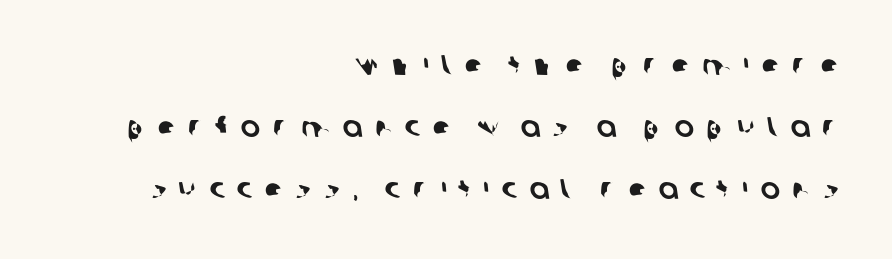
{"serif": "no", "width": "normal", "stroke_contrast": "low", "x_height": "large", "monospaced": "no", "underline": "no", "align": "right", "line_spacing": "loose", "line_spacing_ratio": 2.14, "letter_spacing": "wide", "letter_spacing_em": 0.42, "glyph_px": 29}
